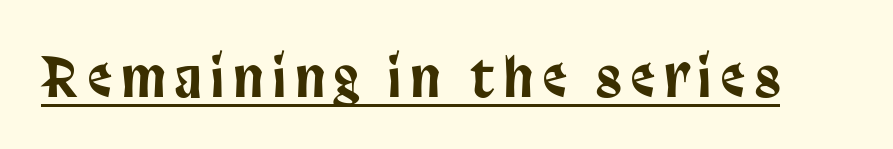
Does the lettering tilt? It doesn't — this is upright. In designer terms, the underline attribute is active on this setting. The face used here is proportionally spaced, like ordinary book or web type. The letters carry no serifs — their stems end cleanly without finishing strokes.
